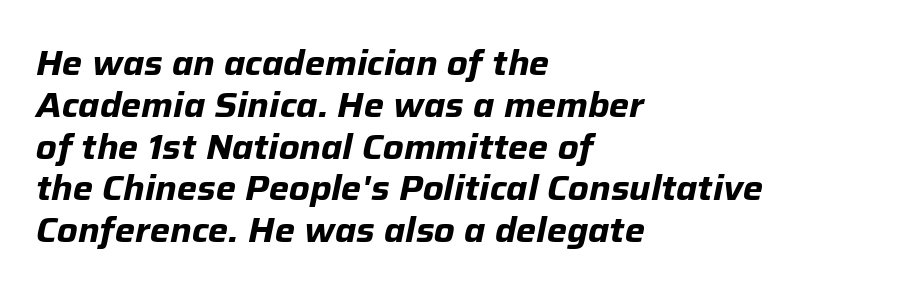
The image shows 34 px bold type, italic (leaning right); set left-aligned, line spacing 1.23x, normal letter spacing, not underlined; low stroke contrast and a medium x-height.
